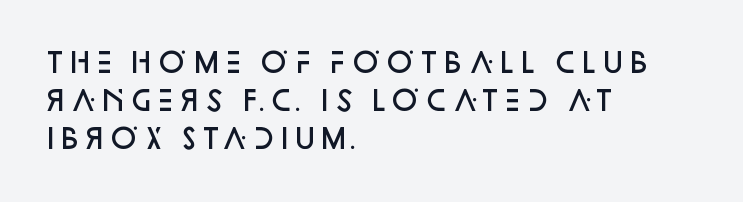
The image shows 27 px text type, upright; set left-aligned, normal line spacing (1.41x), normal letter spacing, not underlined.
